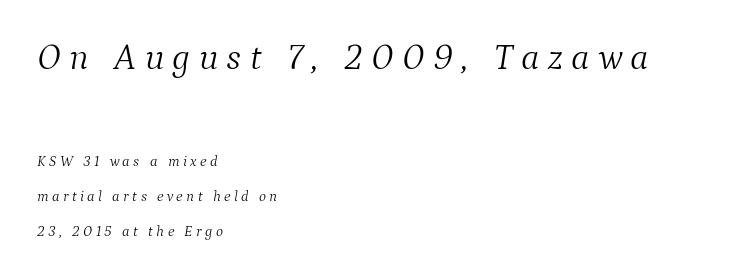
Q: Is the text bold? A: No.
Q: Is the text italic (slanted)? A: Yes, it leans right by about 9 degrees.
Q: Is the typeface a serif or a sans-serif typeface? A: Serif.
Q: Is the text underlined? A: No.
Q: How is the paragraph aligned? A: Left-aligned.
Q: Is the spacing between letters normal or unusually wide? A: Unusually wide.
Q: Is the spacing between lines tight, normal or loose? A: Loose.
Q: Which block of text is set in a larger size, the first (top) or the second (bottom)? A: The first (top) one.
Q: Width (condensed, normal, or wide)? A: Normal.
Q: Stroke contrast? A: Medium.
Q: x-height? A: Medium.
Q: Monospaced? A: No.
